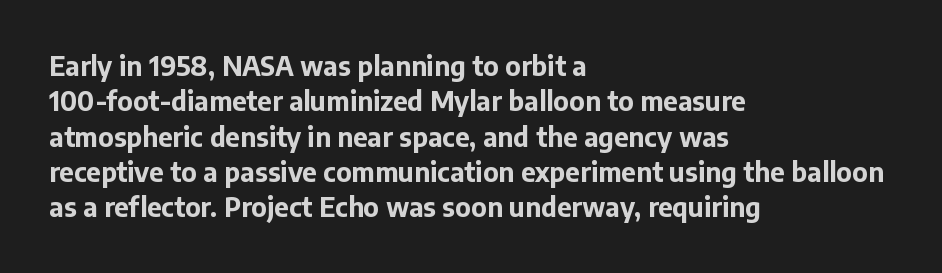
The image shows 26 px bold type, upright; set left-aligned, normal line spacing (1.36x), normal letter spacing, not underlined.
